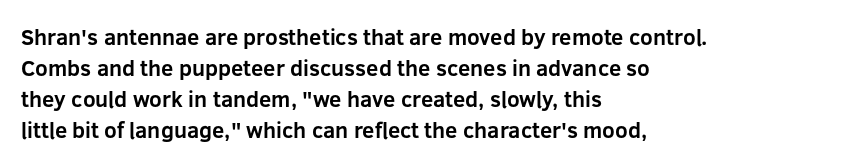
{"italic": "no", "bold": "yes", "underline": "no", "align": "left", "line_spacing": "normal", "line_spacing_ratio": 1.41, "letter_spacing": "normal", "letter_spacing_em": 0.0, "glyph_px": 22}
